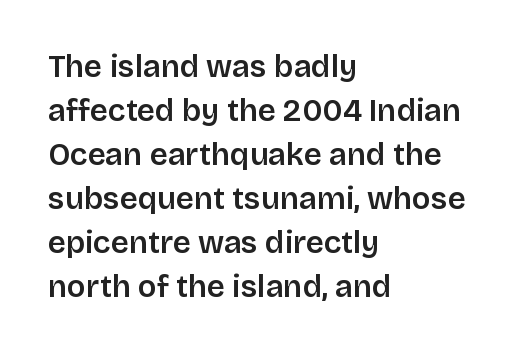
Does the weight exceed regular? Yes, but only to semibold. Every character sits straight up, as roman type does. Does the type have serifs? No, each stem ends abruptly. The paragraph shown leans on its left margin. Character widths vary here, with narrow letters taking less room than wide ones. The designer left line spacing at the default.
